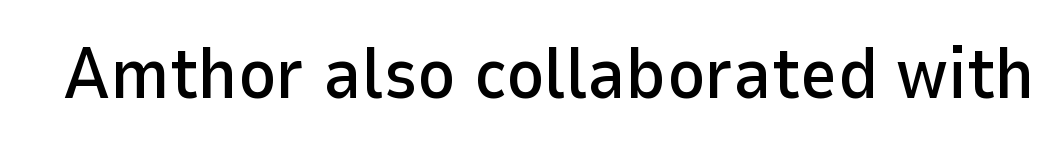
The text was rendered using a sans face with plain stroke endings. Between one letter and the next there's only the usual sliver of space. Looks like regular typesetting: each glyph gets only the width it needs. Words float on clear page, feet unadorned. The font's upright variant was chosen for this text.
